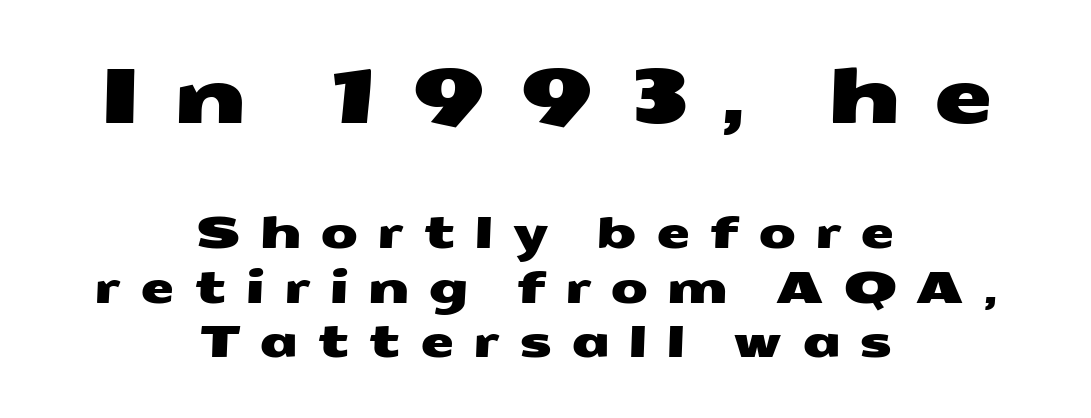
You could only call the tracking loose — the letters float apart. These lines are rendered in a variable-pitch font. Descender tails drop into unmarked territory. Classification — sans serif. Reading top to bottom, the characters get smaller at the block break.
